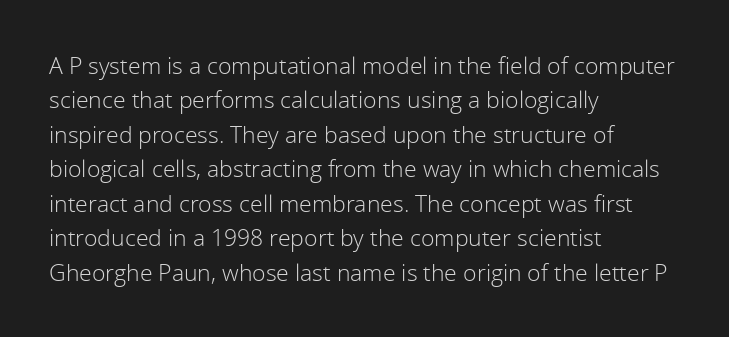
Observe the ordinary spacing: letters are neighbours, not strangers. Only glyphs here, with clear space below each row. Honestly, the row spacing looks completely unremarkable. No letter is thick-stroked: the sample isn't bold.
